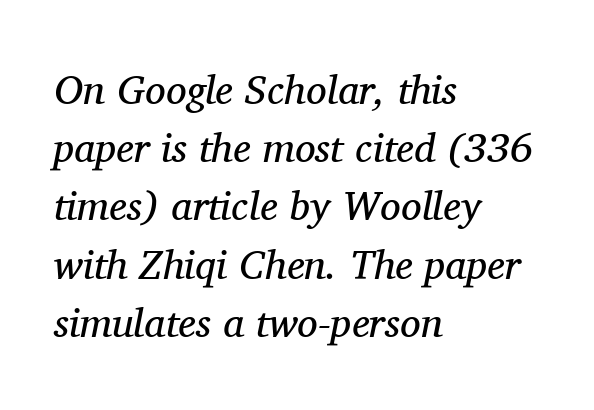
Q: Is the text bold? A: No.
Q: Is the text italic (slanted)? A: Yes, it leans right by about 11 degrees.
Q: Is the typeface a serif or a sans-serif typeface? A: Serif.
Q: Is the text underlined? A: No.
Q: How is the paragraph aligned? A: Left-aligned.
Q: Is the spacing between letters normal or unusually wide? A: Normal.
Q: Is the spacing between lines tight, normal or loose? A: Normal.
Q: Width (condensed, normal, or wide)? A: Normal.
Q: Stroke contrast? A: Medium.
Q: x-height? A: Medium.
Q: Monospaced? A: No.
